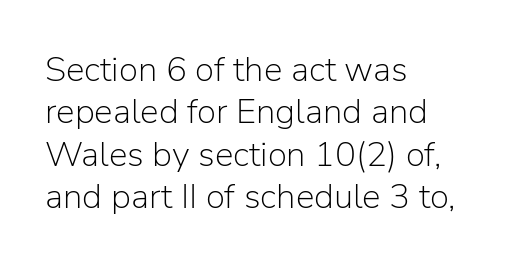
Q: Is the text bold? A: No.
Q: Is the text italic (slanted)? A: No, it is upright.
Q: Is the typeface a serif or a sans-serif typeface? A: Sans-serif.
Q: Is the text underlined? A: No.
Q: How is the paragraph aligned? A: Left-aligned.
Q: Is the spacing between letters normal or unusually wide? A: Normal.
Q: Width (condensed, normal, or wide)? A: Normal.
Q: Stroke contrast? A: Low.
Q: x-height? A: Medium.
Q: Monospaced? A: No.
